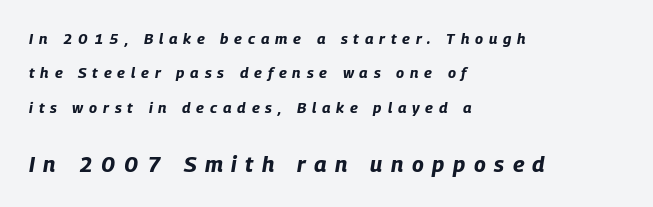
Type size steps up from the first block to the second. One-word summary of the alignment: left. The strip under each line holds only bare page. Letter spacing: wide. Italic? Definitely — the glyphs are oblique.
